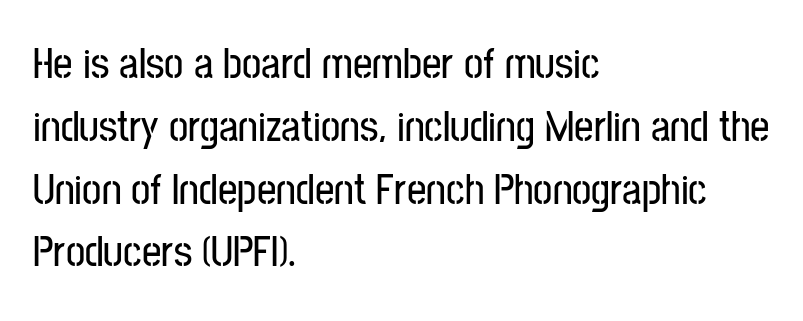
Q: Is the text italic (slanted)? A: No, it is upright.
Q: Is the typeface a serif or a sans-serif typeface? A: Sans-serif.
Q: Is the text underlined? A: No.
Q: How is the paragraph aligned? A: Left-aligned.
Q: Is the spacing between letters normal or unusually wide? A: Normal.
Q: Is the spacing between lines tight, normal or loose? A: Normal.
Q: Width (condensed, normal, or wide)? A: Condensed.
Q: Stroke contrast? A: Low.
Q: x-height? A: Medium.
Q: Monospaced? A: No.
